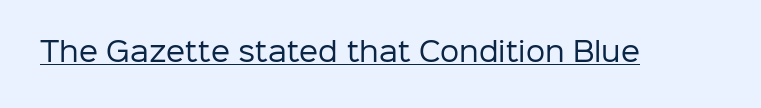
Q: Is the text bold? A: No.
Q: Is the text italic (slanted)? A: No, it is upright.
Q: Is the text underlined? A: Yes.
Q: Is the spacing between letters normal or unusually wide? A: Normal.
